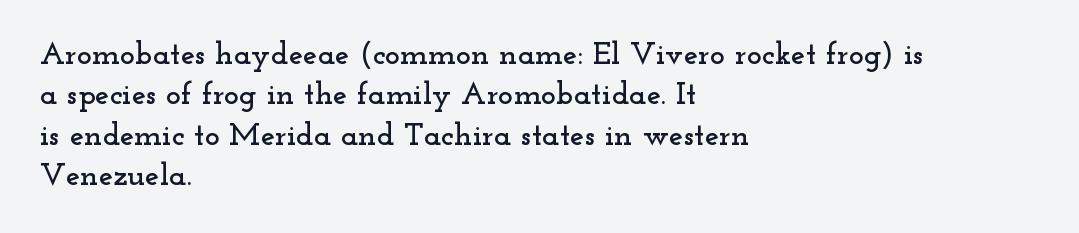
{"serif": "yes", "italic": "no", "width": "wide", "stroke_contrast": "low", "x_height": "small", "monospaced": "no", "underline": "no", "align": "left", "line_spacing": "normal", "line_spacing_ratio": 1.26, "letter_spacing": "normal", "letter_spacing_em": 0.0, "glyph_px": 32}
